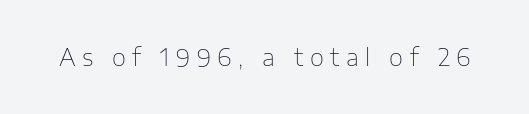
Q: Is the text bold? A: No.
Q: Is the text italic (slanted)? A: No, it is upright.
Q: Is the text underlined? A: No.
Q: Is the spacing between letters normal or unusually wide? A: Unusually wide.
